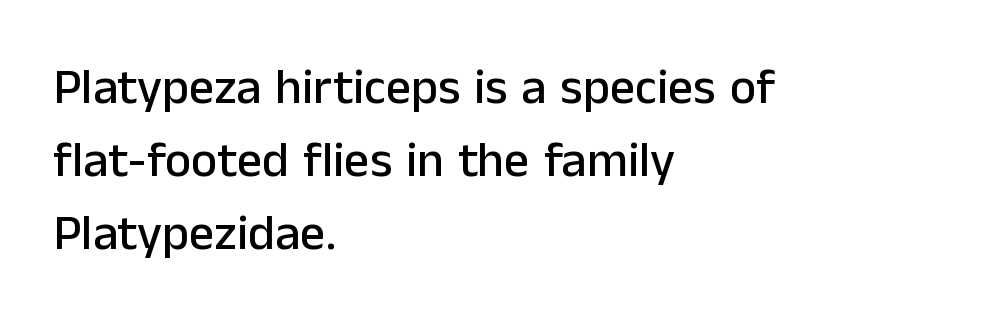
The designer went with a sans here, leaving each stem footless. Vertically, the passage feels balanced, rows spaced as you'd expect. Notice how the passage keeps a crisp vertical edge on the left only. Descenders hang freely into open space. Notice how the stems are strictly vertical — no italics here. Honestly, the letter spacing is just normal — you wouldn't notice it.
